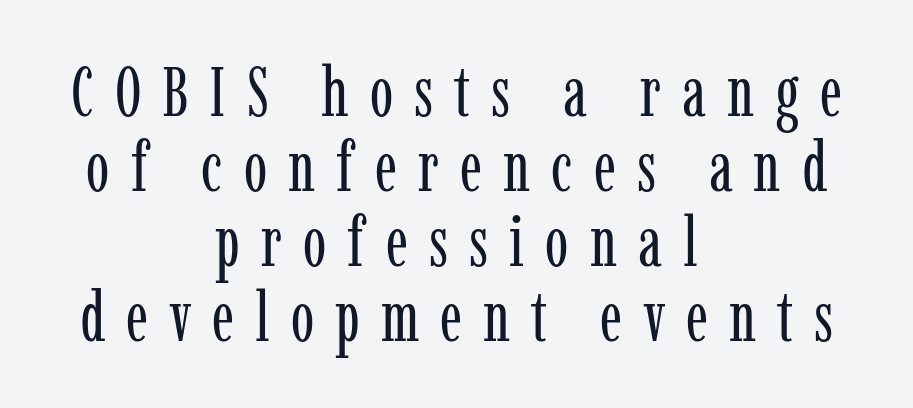
Note the varied advance widths — an 'i' is clearly narrower than an 'm'. This rendering employs a face with finishing strokes, i.e., a serif. Look at the tracking — it's clearly loosened, letters drifting apart. Weight: in the light-to-regular range. Every row of glyphs is offset so its center matches the block's center. No word sits above an underline.
